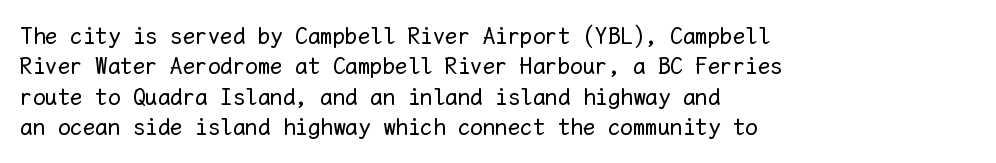
The image shows 25 px text type, upright; set left-aligned, line spacing 1.22x, normal letter spacing, not underlined.
